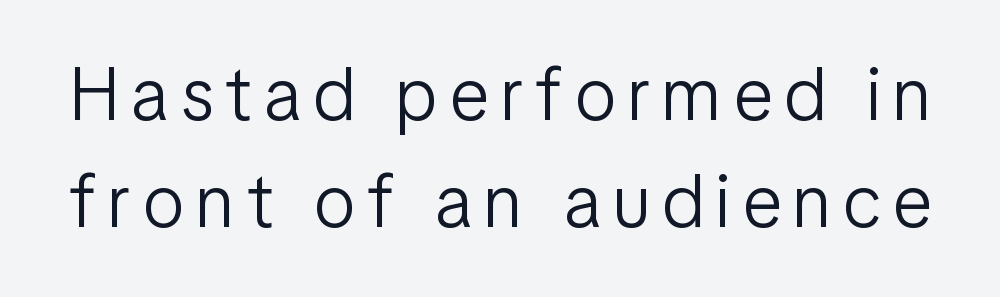
{"serif": "no", "italic": "no", "bold": "no", "weight": "light", "width": "condensed", "stroke_contrast": "low", "x_height": "medium", "monospaced": "no", "underline": "no", "line_spacing": "normal", "line_spacing_ratio": 1.45, "glyph_px": 74}
